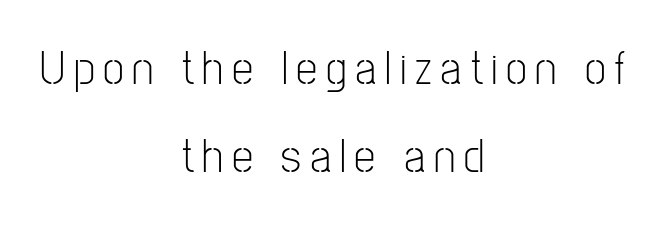
{"serif": "no", "italic": "no", "bold": "no", "weight": "light", "width": "condensed", "stroke_contrast": "low", "x_height": "medium", "monospaced": "no", "underline": "no", "align": "center", "line_spacing_ratio": 1.83, "glyph_px": 48}
